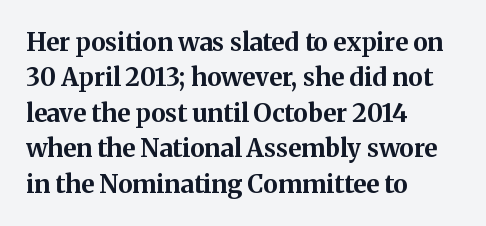
Q: Is the text bold? A: Yes.
Q: Is the text italic (slanted)? A: No, it is upright.
Q: Is the text underlined? A: No.
Q: How is the paragraph aligned? A: Left-aligned.
Q: Is the spacing between letters normal or unusually wide? A: Normal.
Q: Is the spacing between lines tight, normal or loose? A: Normal.
